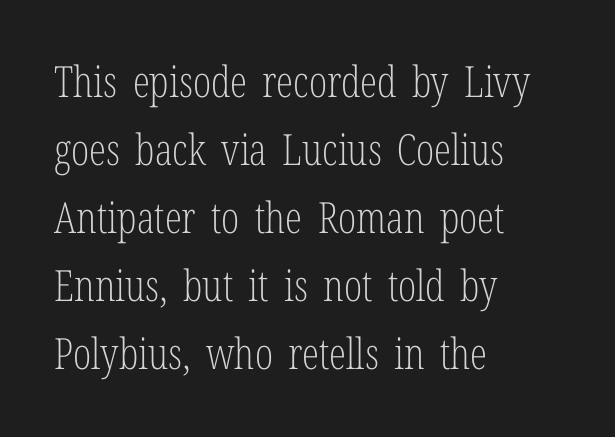
Q: Is the text bold? A: No.
Q: Is the text italic (slanted)? A: No, it is upright.
Q: Is the typeface a serif or a sans-serif typeface? A: Serif.
Q: Is the text underlined? A: No.
Q: How is the paragraph aligned? A: Left-aligned.
Q: Is the spacing between letters normal or unusually wide? A: Normal.
Q: Is the spacing between lines tight, normal or loose? A: Normal.
Q: Width (condensed, normal, or wide)? A: Condensed.
Q: Stroke contrast? A: Low.
Q: x-height? A: Medium.
Q: Monospaced? A: No.
